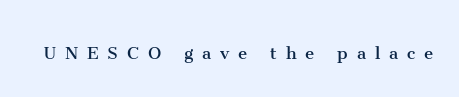
Q: Is the text bold? A: No.
Q: Is the text italic (slanted)? A: No, it is upright.
Q: Is the text underlined? A: No.
Q: Is the spacing between letters normal or unusually wide? A: Unusually wide.
